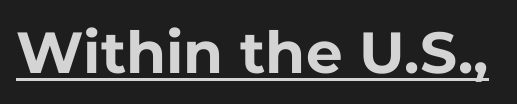
{"serif": "no", "italic": "no", "bold": "yes", "weight": "bold", "width": "normal", "stroke_contrast": "low", "x_height": "medium", "monospaced": "no", "underline": "yes", "letter_spacing": "normal", "letter_spacing_em": 0.0, "glyph_px": 58}
